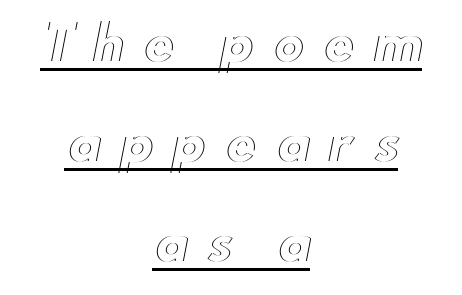
{"width": "wide", "x_height": "small", "monospaced": "no", "underline": "yes", "align": "center", "line_spacing": "loose", "line_spacing_ratio": 2.13, "letter_spacing": "wide", "letter_spacing_em": 0.39, "glyph_px": 47}
